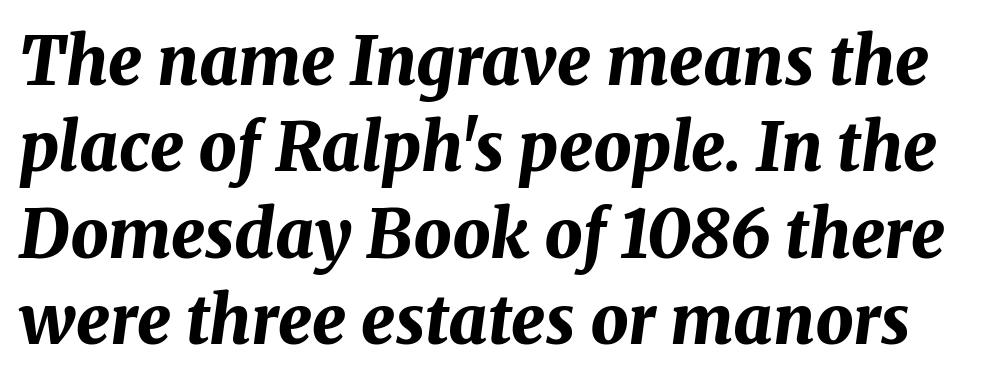
Q: Is the text bold? A: Yes.
Q: Is the text italic (slanted)? A: Yes, it leans right by about 8 degrees.
Q: Is the text underlined? A: No.
Q: Is the spacing between letters normal or unusually wide? A: Normal.
Q: Is the spacing between lines tight, normal or loose? A: Normal.
Q: Width (condensed, normal, or wide)? A: Normal.
Q: Stroke contrast? A: Medium.
Q: x-height? A: Medium.
Q: Monospaced? A: No.
